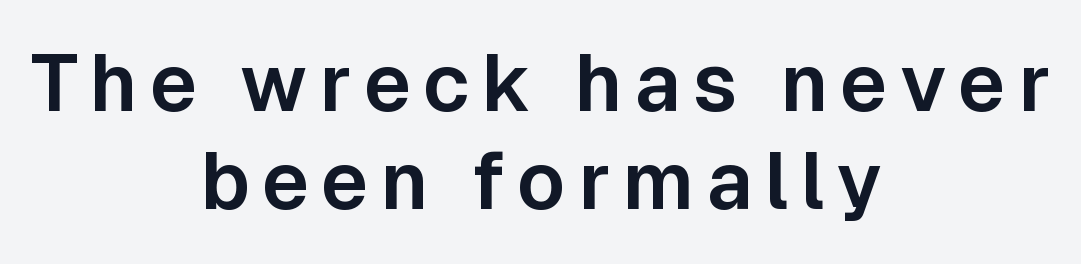
Ordinary non-slanted type is in use. The zone under the glyphs is completely vacant. Line starts and ends both wander, symmetrically. Character widths vary here, with narrow letters taking less room than wide ones. Nothing sits at the stroke ends, so this counts as sans-serif.
